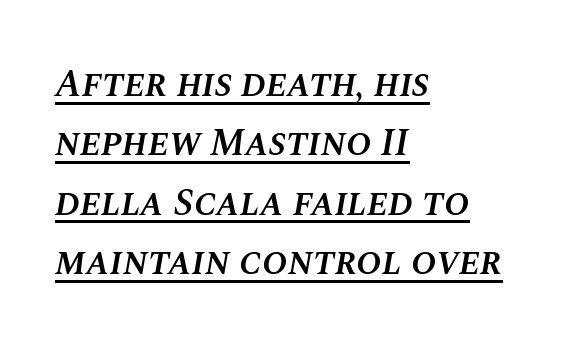
Q: Is the text bold? A: Semi-bold.
Q: Is the text italic (slanted)? A: Yes, it leans right by about 10 degrees.
Q: Is the text underlined? A: Yes.
Q: How is the paragraph aligned? A: Left-aligned.
Q: Is the spacing between letters normal or unusually wide? A: Normal.
Q: Is the spacing between lines tight, normal or loose? A: Normal.
Q: Width (condensed, normal, or wide)? A: Normal.
Q: Stroke contrast? A: Medium.
Q: x-height? A: Large.
Q: Monospaced? A: No.
